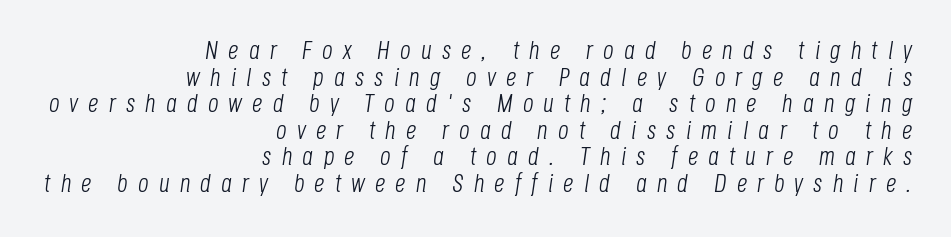
Decoration check: the copy has no underline. You could only call the tracking loose — the letters float apart. Reading down the block, your eye finds every line finishing at a fixed right position. In terms of posture, this sample is oblique.
